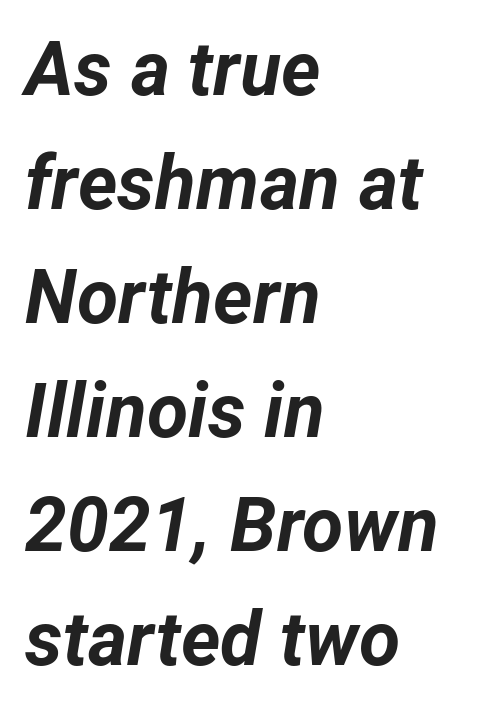
{"italic": "yes", "lean": "right", "slant_degrees": 12, "bold": "yes", "weight": "bold", "width": "normal", "stroke_contrast": "low", "x_height": "medium", "monospaced": "no", "underline": "no", "align": "left", "line_spacing": "normal", "line_spacing_ratio": 1.52, "letter_spacing": "normal", "letter_spacing_em": 0.0, "glyph_px": 75}
